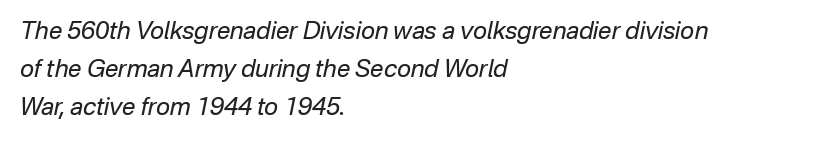
The image shows 24 px text type, italic (leaning right); set left-aligned, normal line spacing (1.58x), normal letter spacing, not underlined.
